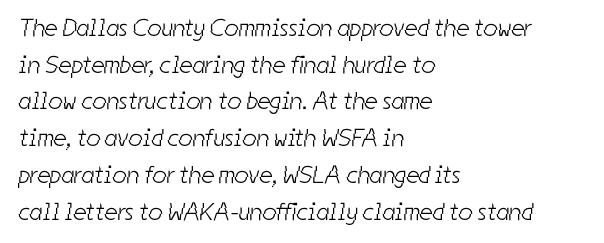
Honestly, the letter spacing is just normal — you wouldn't notice it. Ink coverage per letter is moderate at most. The lines in this sample share a left origin and differ only in where they stop. Is there much room between lines? A standard amount, neither cramped nor airy.
